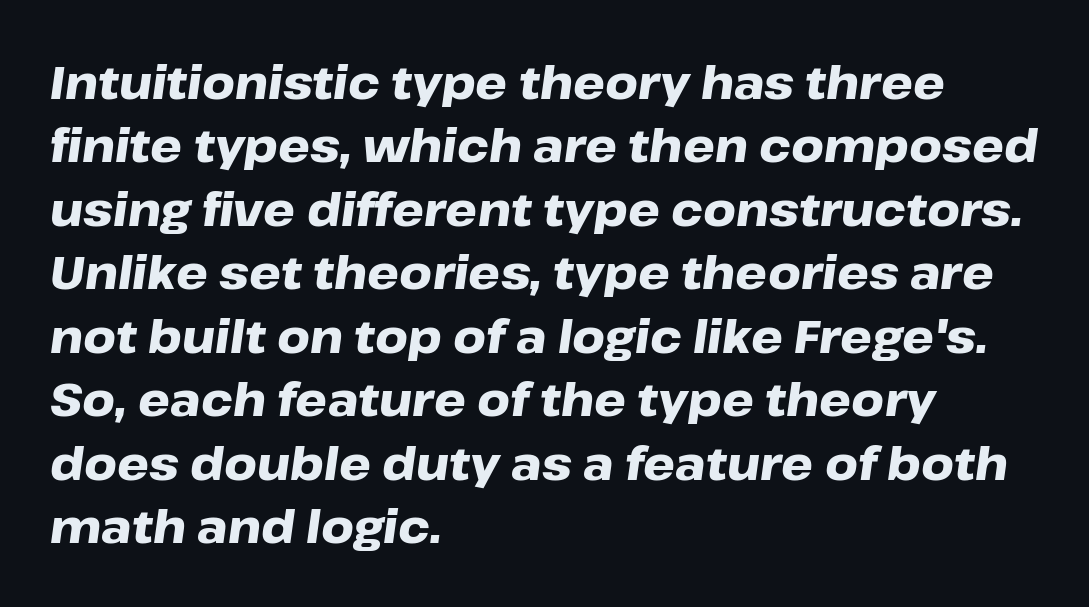
The gap between lines stays unmarked. Tracking value appears to be zero — textbook default spacing. Compared with typical paragraphs, the rows here are spaced about the same. You can tell it's italic because the verticals aren't actually vertical. These lines are rendered in a variable-pitch font.
